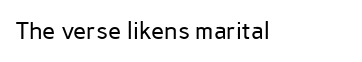
Only glyphs here, with clear space below each row. Notice how the stems are strictly vertical — no italics here. Between one letter and the next there's only the usual sliver of space. Is this a heavy cut? Hardly; it is regular or lighter.
